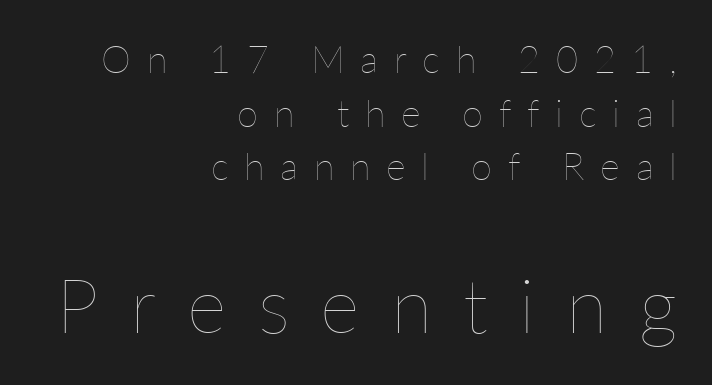
The image shows 76 px thin type, upright; set right-aligned, normal line spacing (1.41x), unusually wide letter spacing (+0.41 em), not underlined; the second (bottom) block is 2.0x larger; low stroke contrast and a medium x-height.
